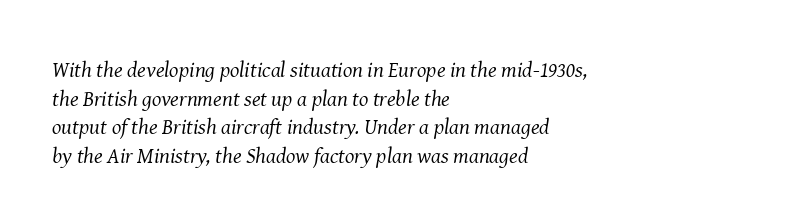
Is this a heavy cut? Hardly; it is regular or lighter. Bare-footed words on every line. Style check: oblique. Leading matches the norm, producing a regular column. Observe the ordinary spacing: letters are neighbours, not strangers.
